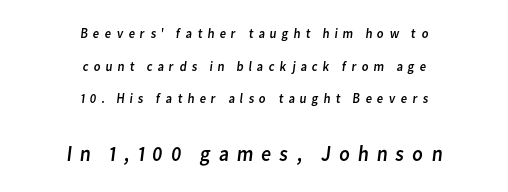
Q: Is the text bold? A: No.
Q: Is the text underlined? A: No.
Q: How is the paragraph aligned? A: Centered.
Q: Is the spacing between letters normal or unusually wide? A: Unusually wide.
Q: Is the spacing between lines tight, normal or loose? A: Loose.
Q: Which block of text is set in a larger size, the first (top) or the second (bottom)? A: The second (bottom) one.
